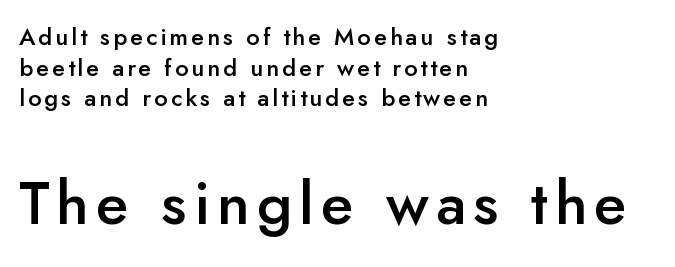
Stems and bowls a touch heavier than normal — semibold. Teacher's note: observe the even left margin — that is flush-left alignment. Compared with typical paragraphs, the rows here are spaced about the same. Rendered with straight, roman letterforms.
